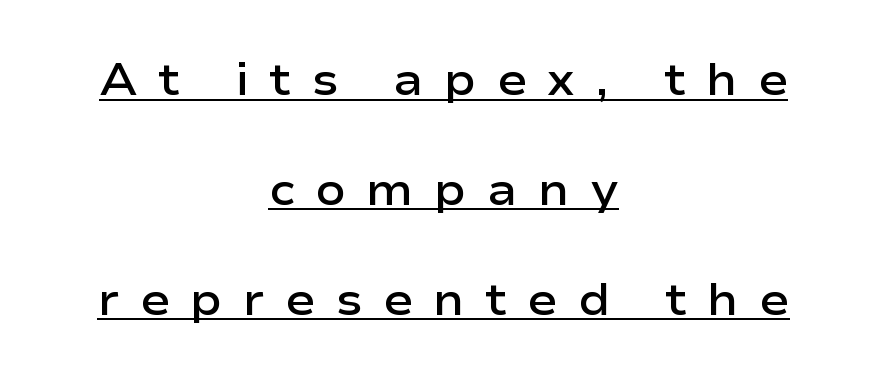
Italic? Not at all — the glyphs are vertical. In designer terms, the underline attribute is active on this setting. The font is running at a semibold setting, under full bold. The vertical gap from one line to the next is large. Grotesque or geometric, the face here clearly has no serifs. The tracking jumps out immediately: characters are airy and widely separated.
